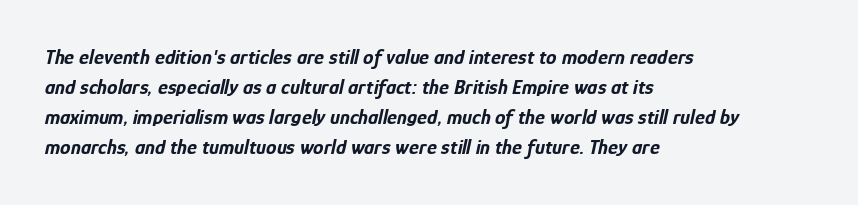
{"italic": "yes", "lean": "right", "slant_degrees": 12, "bold": "yes", "underline": "no", "align": "left", "line_spacing": "normal", "line_spacing_ratio": 1.43, "letter_spacing": "normal", "letter_spacing_em": 0.0, "glyph_px": 21}
